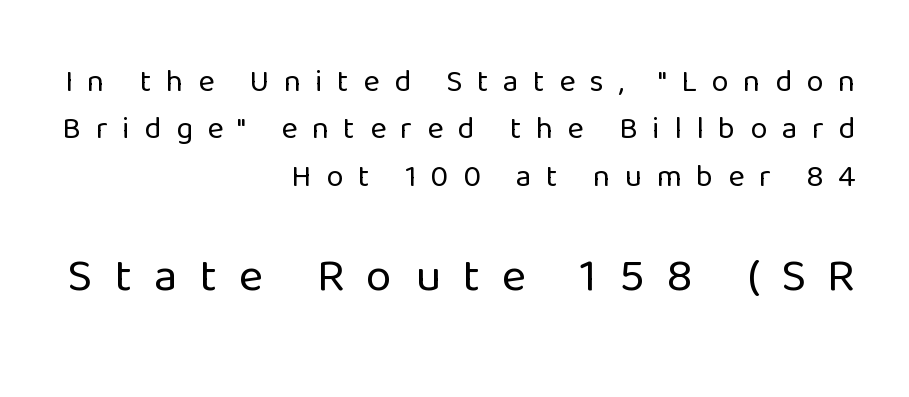
Q: Is the text bold? A: No.
Q: Is the text italic (slanted)? A: No, it is upright.
Q: Is the typeface a serif or a sans-serif typeface? A: Sans-serif.
Q: Is the text underlined? A: No.
Q: How is the paragraph aligned? A: Right-aligned.
Q: Is the spacing between letters normal or unusually wide? A: Unusually wide.
Q: Is the spacing between lines tight, normal or loose? A: Normal.
Q: Which block of text is set in a larger size, the first (top) or the second (bottom)? A: The second (bottom) one.
Q: Width (condensed, normal, or wide)? A: Normal.
Q: Stroke contrast? A: Low.
Q: x-height? A: Medium.
Q: Monospaced? A: No.
